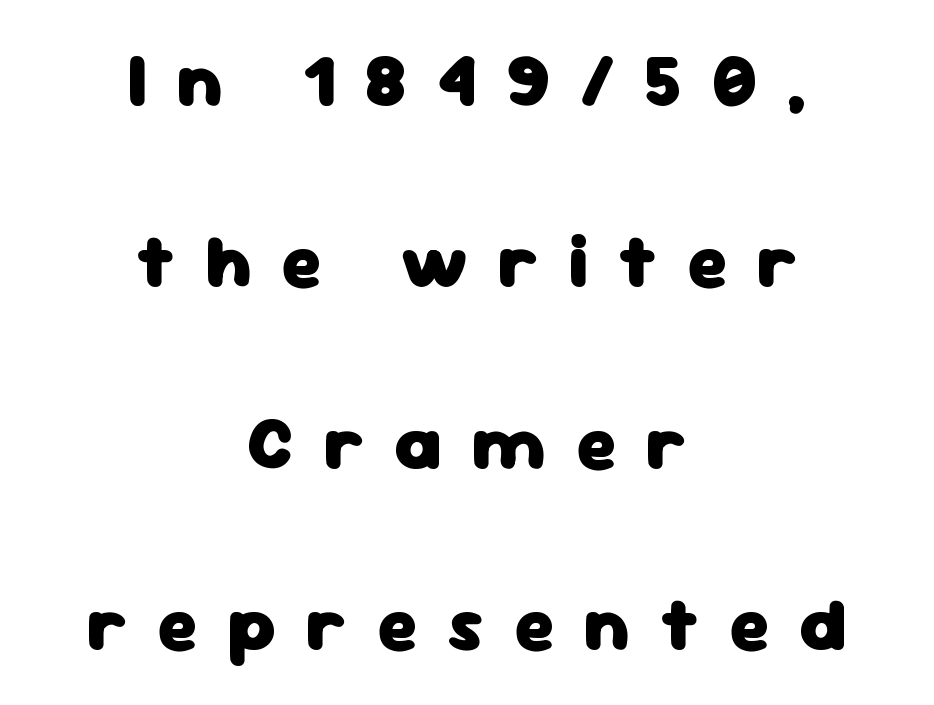
The image shows 75 px heavy sans-serif type, upright; set centered, loose line spacing (2.42x), unusually wide letter spacing (+0.4 em), not underlined; low stroke contrast and a medium x-height.
